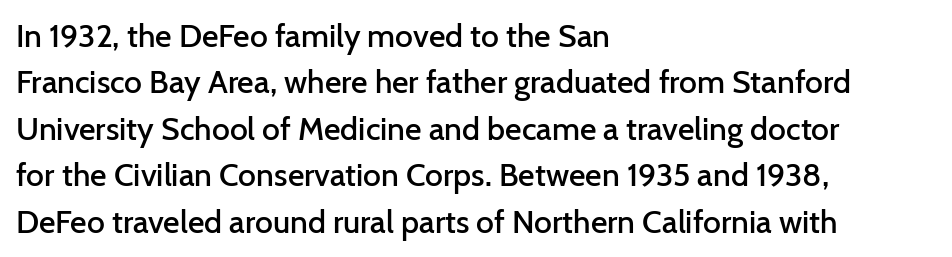
Q: Is the text bold? A: Semi-bold.
Q: Is the text italic (slanted)? A: No, it is upright.
Q: Is the typeface a serif or a sans-serif typeface? A: Sans-serif.
Q: Is the text underlined? A: No.
Q: How is the paragraph aligned? A: Left-aligned.
Q: Is the spacing between letters normal or unusually wide? A: Normal.
Q: Is the spacing between lines tight, normal or loose? A: Normal.
Q: Width (condensed, normal, or wide)? A: Normal.
Q: Stroke contrast? A: Low.
Q: x-height? A: Medium.
Q: Monospaced? A: No.
